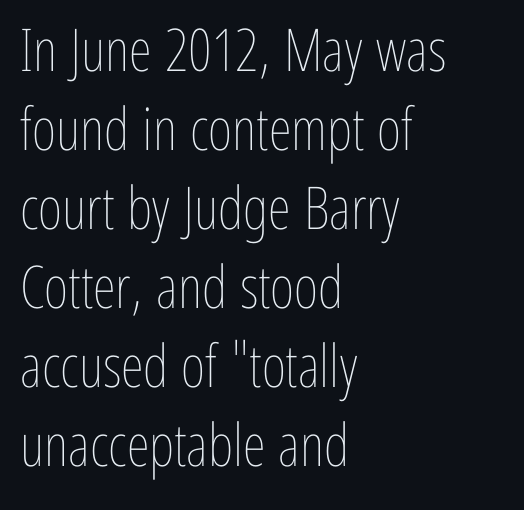
The image shows 59 px thin, condensed type, upright; set left-aligned, normal line spacing (1.34x), normal letter spacing, not underlined; low stroke contrast and a medium x-height.
